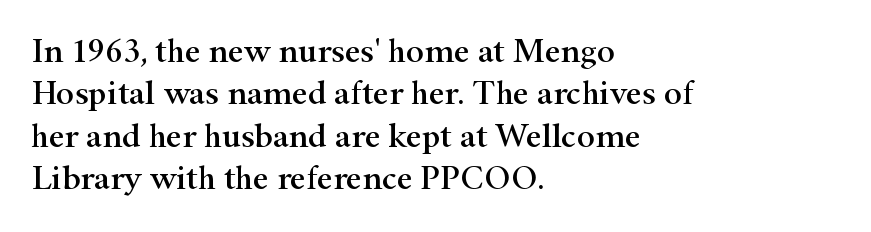
The image shows 34 px wide serif type, upright; set left-aligned, normal line spacing (1.25x), normal letter spacing, not underlined; high stroke contrast and a small x-height.
